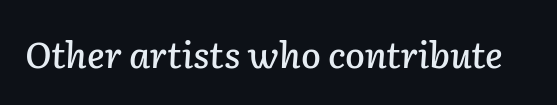
{"italic": "yes", "lean": "right", "slant_degrees": 2, "width": "normal", "stroke_contrast": "low", "x_height": "medium", "monospaced": "no", "underline": "no", "letter_spacing": "normal", "letter_spacing_em": 0.0, "glyph_px": 36}
